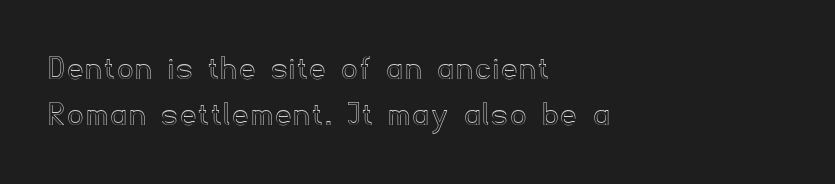
Q: Is the text italic (slanted)? A: No, it is upright.
Q: Is the text underlined? A: No.
Q: How is the paragraph aligned? A: Left-aligned.
Q: Is the spacing between lines tight, normal or loose? A: Normal.
Q: Width (condensed, normal, or wide)? A: Normal.
Q: x-height? A: Small.
Q: Monospaced? A: No.
